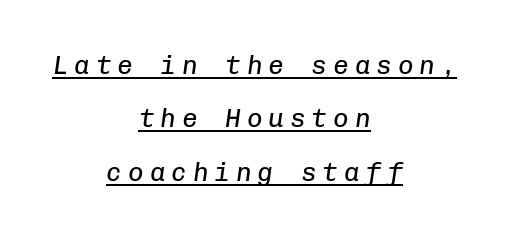
The face used here has a pronounced slope to its letters. Compared with typical body copy, the letter spacing here is much looser. The vertical gap from one line to the next is large. The text block is weighted toward neither margin, spreading evenly from the middle.
